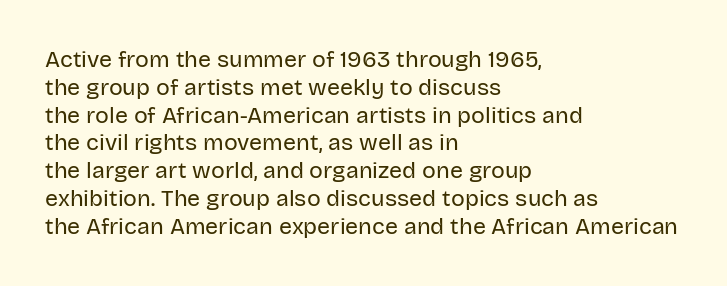
Q: Is the text bold? A: No.
Q: Is the text italic (slanted)? A: No, it is upright.
Q: Is the text underlined? A: No.
Q: How is the paragraph aligned? A: Left-aligned.
Q: Is the spacing between letters normal or unusually wide? A: Normal.
